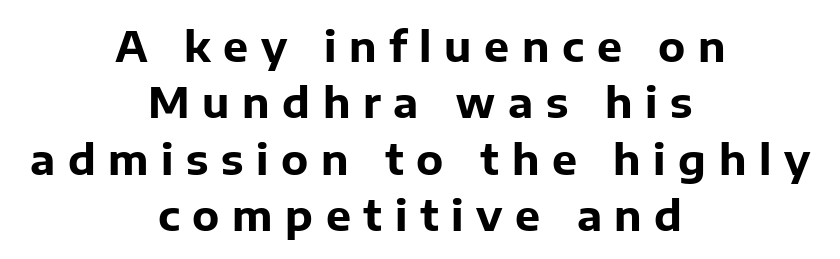
Q: Is the text bold? A: Yes.
Q: Is the text italic (slanted)? A: No, it is upright.
Q: Is the typeface a serif or a sans-serif typeface? A: Sans-serif.
Q: Is the text underlined? A: No.
Q: How is the paragraph aligned? A: Centered.
Q: Is the spacing between letters normal or unusually wide? A: Unusually wide.
Q: Is the spacing between lines tight, normal or loose? A: Normal.
Q: Width (condensed, normal, or wide)? A: Normal.
Q: Stroke contrast? A: Low.
Q: x-height? A: Medium.
Q: Monospaced? A: No.
